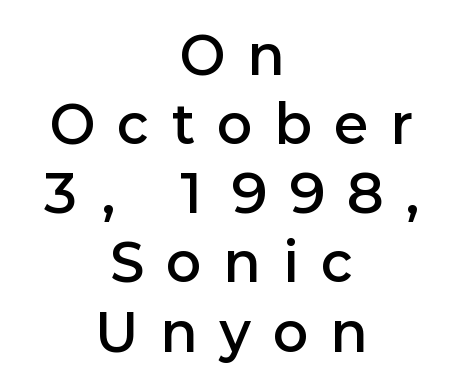
{"serif": "no", "italic": "no", "bold": "semi", "weight": "semibold", "width": "normal", "stroke_contrast": "low", "x_height": "medium", "monospaced": "no", "underline": "no", "align": "center", "line_spacing": "normal", "line_spacing_ratio": 1.33, "letter_spacing": "wide", "letter_spacing_em": 0.45, "glyph_px": 52}
